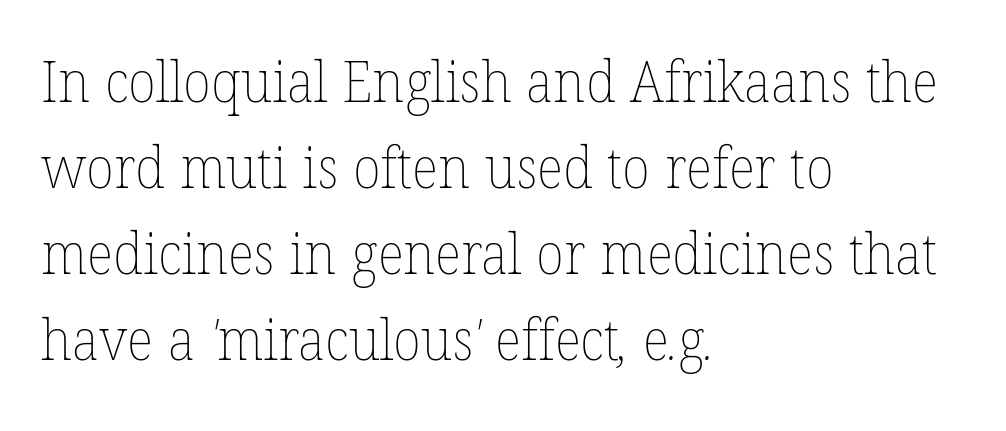
{"bold": "no", "weight": "thin", "width": "normal", "stroke_contrast": "low", "x_height": "medium", "monospaced": "no", "underline": "no", "align": "left", "line_spacing": "normal", "line_spacing_ratio": 1.51, "letter_spacing": "normal", "letter_spacing_em": 0.0, "glyph_px": 57}
